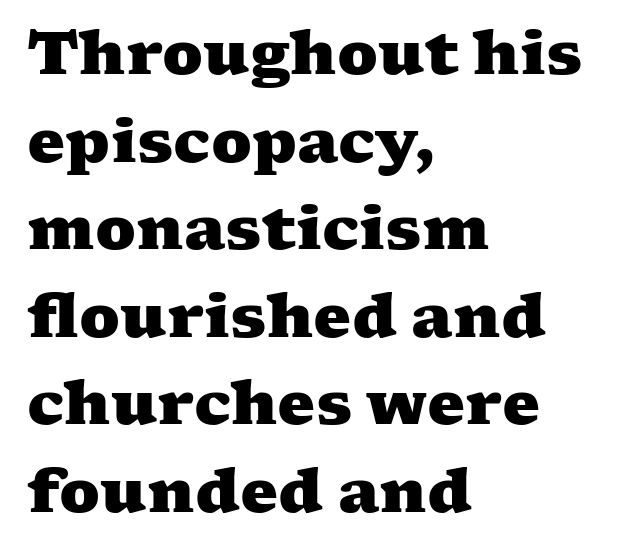
Q: Is the text bold? A: Yes.
Q: Is the typeface a serif or a sans-serif typeface? A: Serif.
Q: Is the text underlined? A: No.
Q: How is the paragraph aligned? A: Left-aligned.
Q: Is the spacing between letters normal or unusually wide? A: Normal.
Q: Is the spacing between lines tight, normal or loose? A: Normal.
Q: Width (condensed, normal, or wide)? A: Wide.
Q: Stroke contrast? A: Medium.
Q: x-height? A: Medium.
Q: Monospaced? A: No.
